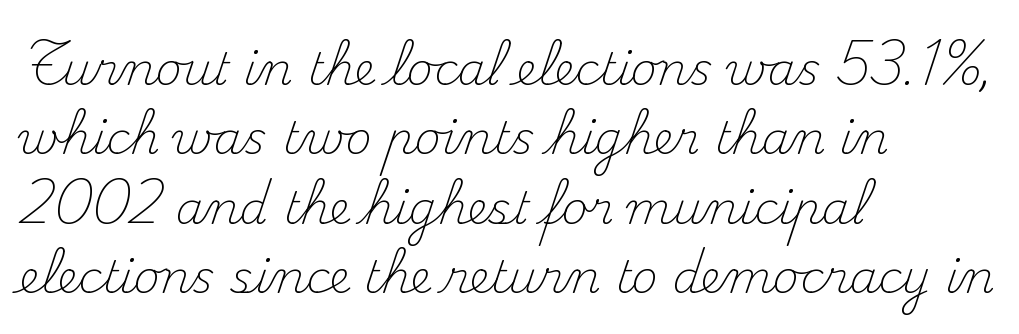
The image shows 45 px light serif type; set left-aligned, normal line spacing (1.54x), normal letter spacing, not underlined; medium stroke contrast and a small x-height.
